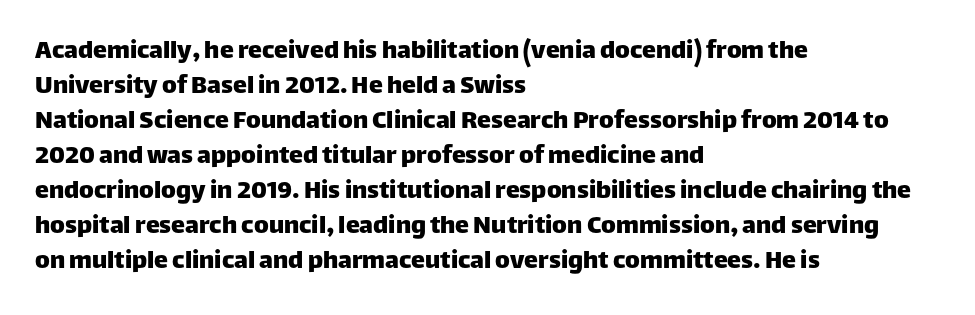
{"serif": "no", "italic": "no", "width": "normal", "stroke_contrast": "low", "x_height": "large", "monospaced": "no", "underline": "no", "align": "left", "line_spacing": "normal", "line_spacing_ratio": 1.25, "letter_spacing": "normal", "letter_spacing_em": 0.0, "glyph_px": 28}
